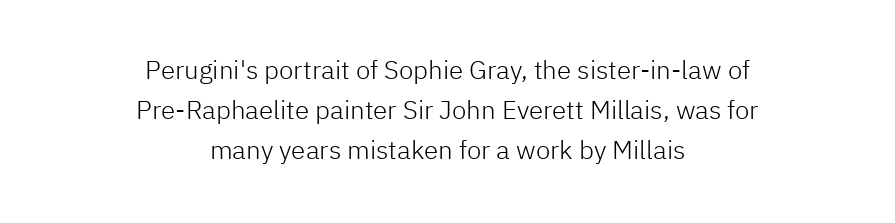
{"italic": "no", "bold": "no", "underline": "no", "align": "center", "line_spacing": "normal", "line_spacing_ratio": 1.54, "letter_spacing": "normal", "letter_spacing_em": 0.0, "glyph_px": 26}
